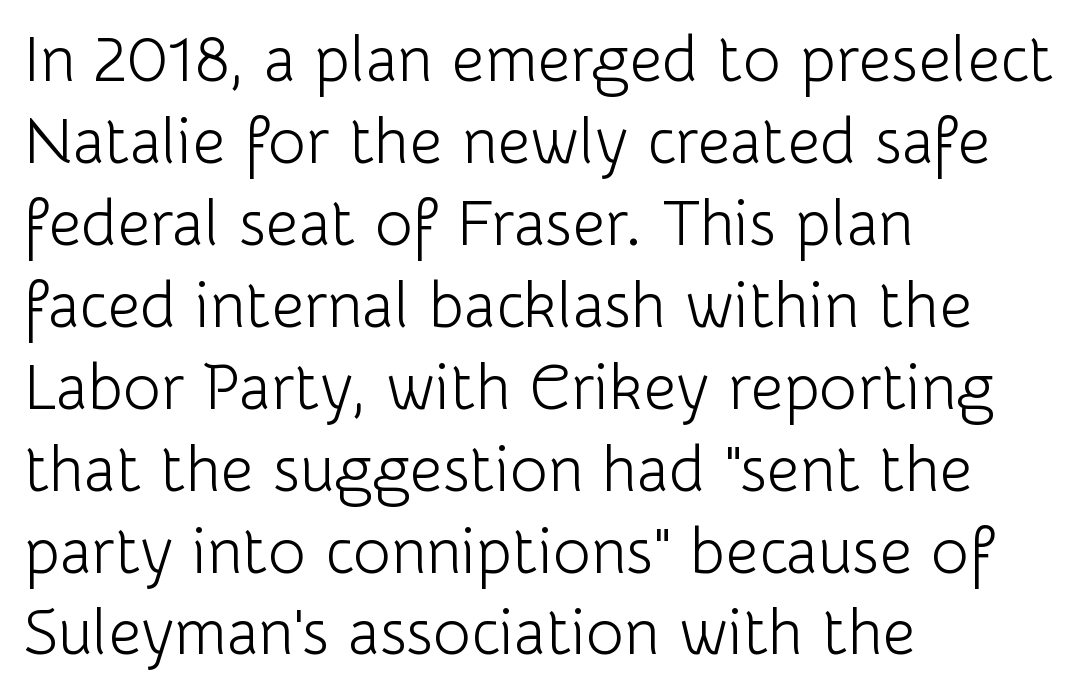
Spacing verdict: proportional, widths tailored to each character. Is the block centered? No — it sits flush against the left margin. The letterforms sit at book weight or below. In terms of leading, this rendering sits right in the middle.
